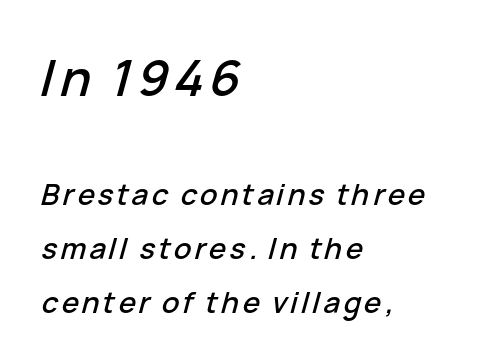
Notice how the passage keeps a crisp vertical edge on the left only. Compared with ordinary roman type, these characters are visibly tilted. Each letter keeps its own natural width here, so spacing adapts to shape. The more generous point size was reserved for the upper chunk.
